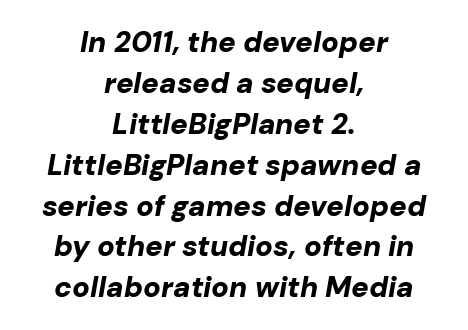
{"italic": "yes", "lean": "right", "slant_degrees": 10, "bold": "yes", "weight": "bold", "width": "normal", "stroke_contrast": "low", "x_height": "medium", "monospaced": "no", "underline": "no", "align": "center", "line_spacing": "normal", "line_spacing_ratio": 1.41, "letter_spacing": "normal", "letter_spacing_em": 0.0, "glyph_px": 29}
